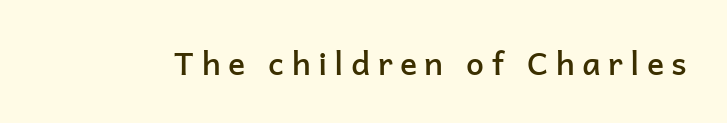
Q: Is the text bold? A: Semi-bold.
Q: Is the text italic (slanted)? A: No, it is upright.
Q: Is the typeface a serif or a sans-serif typeface? A: Sans-serif.
Q: Is the text underlined? A: No.
Q: Is the spacing between letters normal or unusually wide? A: Unusually wide.
Q: Width (condensed, normal, or wide)? A: Normal.
Q: Stroke contrast? A: Low.
Q: x-height? A: Medium.
Q: Monospaced? A: No.
